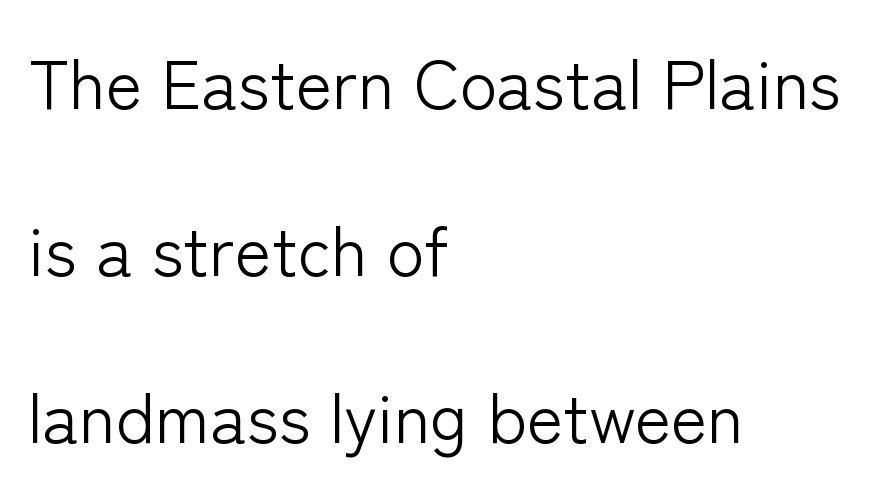
Q: Is the text bold? A: No.
Q: Is the text italic (slanted)? A: No, it is upright.
Q: Is the typeface a serif or a sans-serif typeface? A: Sans-serif.
Q: Is the text underlined? A: No.
Q: How is the paragraph aligned? A: Left-aligned.
Q: Is the spacing between letters normal or unusually wide? A: Normal.
Q: Is the spacing between lines tight, normal or loose? A: Loose.
Q: Width (condensed, normal, or wide)? A: Normal.
Q: Stroke contrast? A: Low.
Q: x-height? A: Medium.
Q: Monospaced? A: No.
